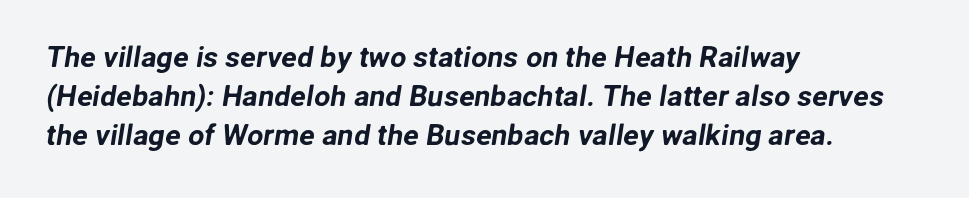
The image shows 29 px sans-serif type; set left-aligned, normal line spacing (1.34x), normal letter spacing, not underlined; low stroke contrast and a medium x-height.
